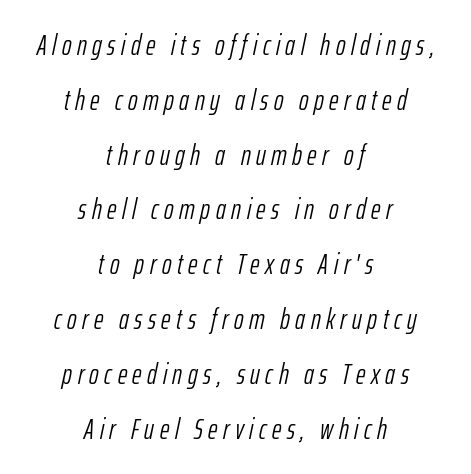
The axis of the letterforms is tilted away from vertical. The characters are drawn with everyday or finer stroke widths. Proportional: the letters do not fall into vertical columns. Unmarked baselines from the first word to the last.
